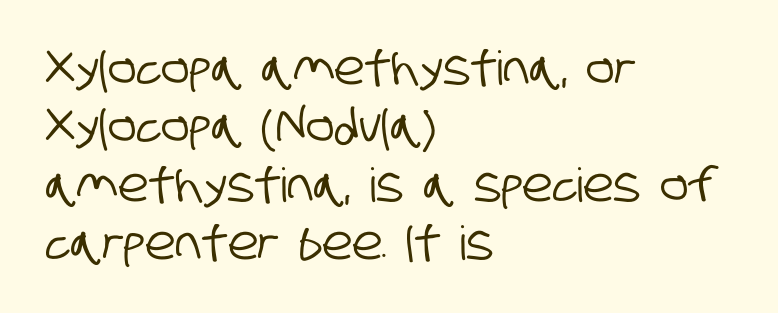
{"serif": "no", "width": "condensed", "stroke_contrast": "low", "x_height": "large", "monospaced": "no", "underline": "no", "align": "left", "line_spacing_ratio": 1.24, "letter_spacing": "normal", "letter_spacing_em": 0.0, "glyph_px": 47}
